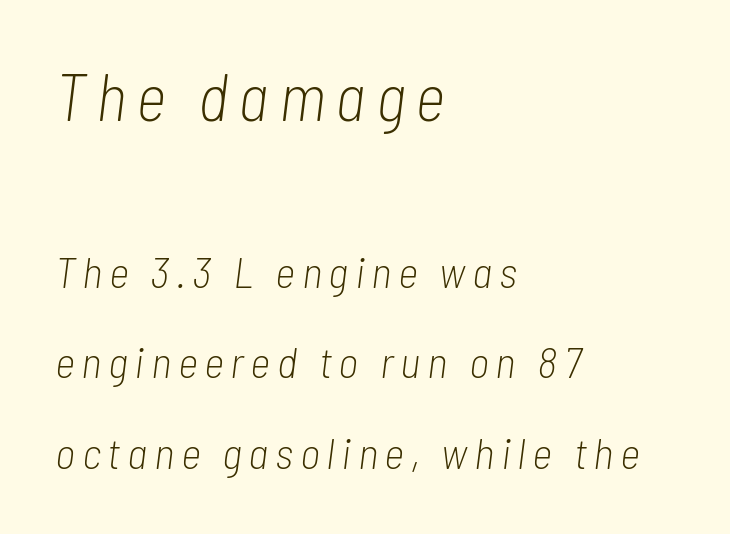
{"italic": "yes", "lean": "right", "slant_degrees": 7, "bold": "no", "weight": "light", "width": "condensed", "stroke_contrast": "low", "x_height": "medium", "monospaced": "no", "underline": "no", "align": "left", "line_spacing": "loose", "line_spacing_ratio": 2.06, "larger_block": "first", "size_ratio": 1.5, "glyph_px": 66}
